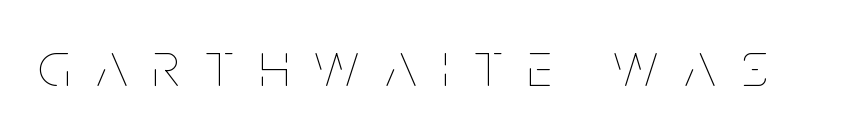
The image shows 64 px thin, condensed type, upright; set unusually wide letter spacing (+0.4 em), not underlined; low stroke contrast and a large x-height.
